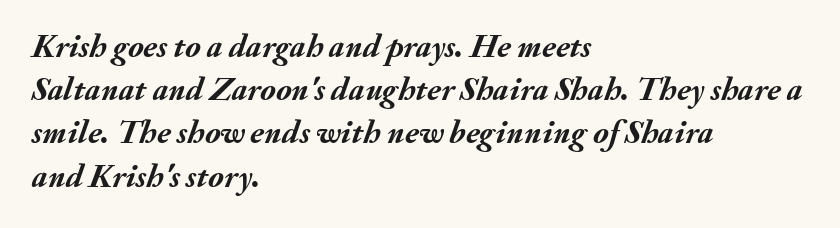
{"italic": "yes", "lean": "right", "slant_degrees": 20, "bold": "yes", "weight": "semibold", "width": "normal", "stroke_contrast": "medium", "x_height": "small", "monospaced": "no", "underline": "no", "align": "left", "line_spacing": "normal", "line_spacing_ratio": 1.31, "letter_spacing": "normal", "letter_spacing_em": 0.0, "glyph_px": 33}
